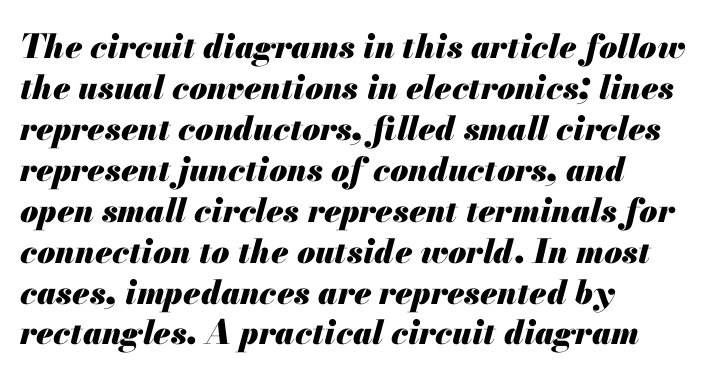
The image shows 33 px heavy type, italic (leaning right); set left-aligned, line spacing 1.24x, normal letter spacing, not underlined; medium stroke contrast and a small x-height.
